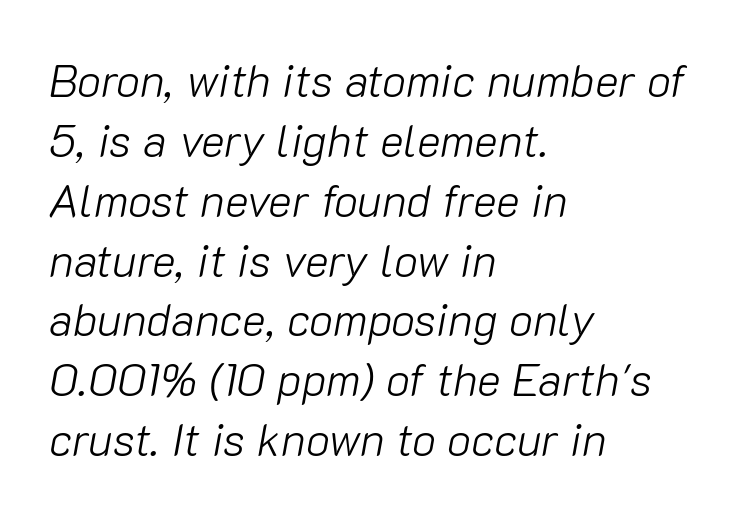
Q: Is the text bold? A: No.
Q: Is the text italic (slanted)? A: Yes, it leans right by about 10 degrees.
Q: Is the text underlined? A: No.
Q: How is the paragraph aligned? A: Left-aligned.
Q: Is the spacing between letters normal or unusually wide? A: Normal.
Q: Is the spacing between lines tight, normal or loose? A: Normal.
Q: Width (condensed, normal, or wide)? A: Normal.
Q: Stroke contrast? A: Low.
Q: x-height? A: Medium.
Q: Monospaced? A: No.
